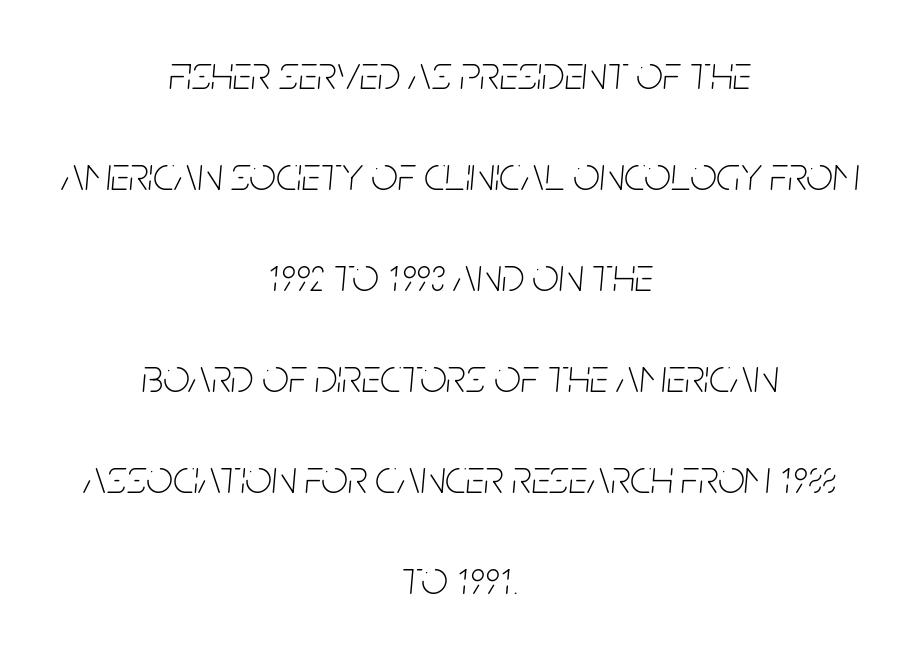
{"italic": "yes", "lean": "right", "slant_degrees": 5, "bold": "no", "weight": "thin", "width": "condensed", "stroke_contrast": "low", "x_height": "large", "monospaced": "no", "underline": "no", "align": "center", "line_spacing": "loose", "line_spacing_ratio": 2.15, "letter_spacing": "normal", "letter_spacing_em": 0.0, "glyph_px": 47}
